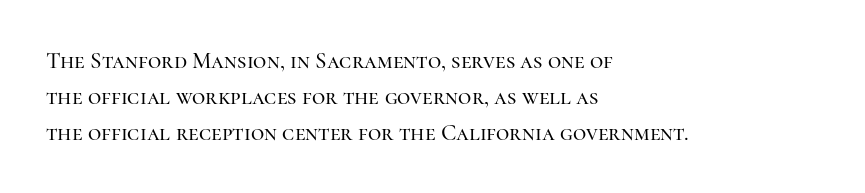
{"italic": "no", "underline": "no", "align": "left", "line_spacing": "normal", "line_spacing_ratio": 1.56, "letter_spacing": "normal", "letter_spacing_em": 0.0, "glyph_px": 23}
